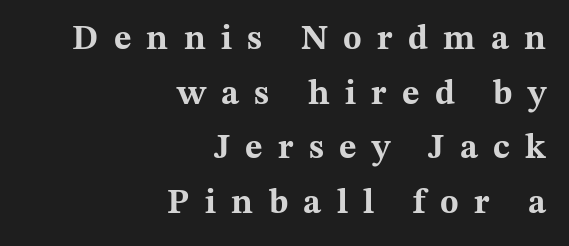
{"serif": "yes", "italic": "no", "bold": "yes", "weight": "bold", "width": "wide", "stroke_contrast": "medium", "x_height": "medium", "monospaced": "no", "underline": "no", "align": "right", "line_spacing": "normal", "line_spacing_ratio": 1.61, "letter_spacing": "wide", "letter_spacing_em": 0.45, "glyph_px": 34}
